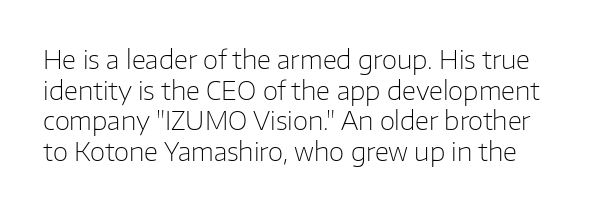
The image shows 25 px text type, upright; set line spacing 1.23x, normal letter spacing, not underlined.
